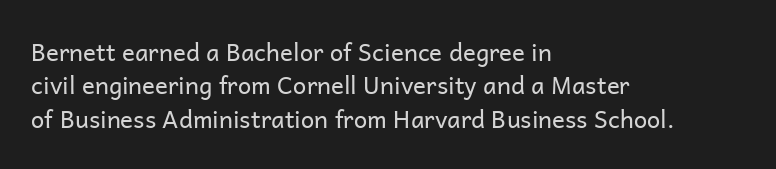
The letterforms sit at book weight or below. Posture: straight, roman, zero tilt. Tracking value appears to be zero — textbook default spacing. The passage shown stacks its lines at a standard gap. Is the block centered? No — it sits flush against the left margin. The foot of each line stays bare and open.
